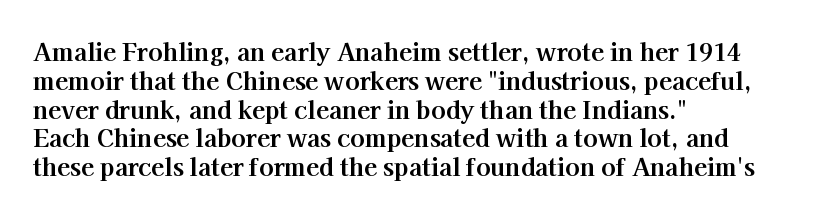
Q: Is the text bold? A: Yes.
Q: Is the text italic (slanted)? A: No, it is upright.
Q: Is the text underlined? A: No.
Q: How is the paragraph aligned? A: Left-aligned.
Q: Is the spacing between letters normal or unusually wide? A: Normal.
